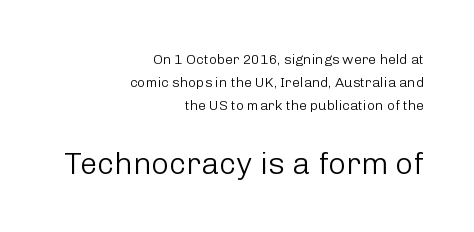
{"serif": "no", "italic": "no", "bold": "no", "weight": "light", "width": "normal", "stroke_contrast": "low", "x_height": "medium", "monospaced": "no", "underline": "no", "align": "right", "line_spacing": "normal", "line_spacing_ratio": 1.64, "letter_spacing": "normal", "letter_spacing_em": 0.0, "larger_block": "second", "size_ratio": 2.21, "glyph_px": 31}
